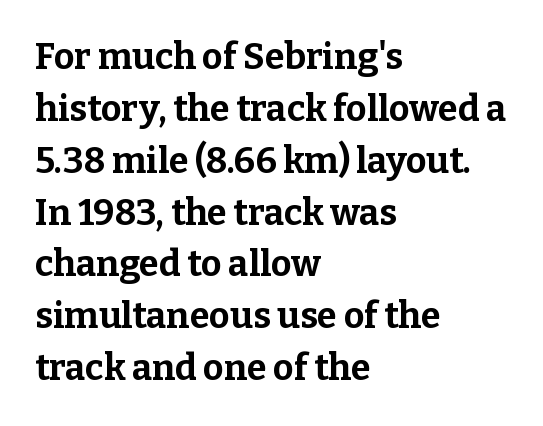
The image shows 36 px bold serif type, upright; set left-aligned, normal line spacing (1.44x), normal letter spacing, not underlined; low stroke contrast and a medium x-height.
